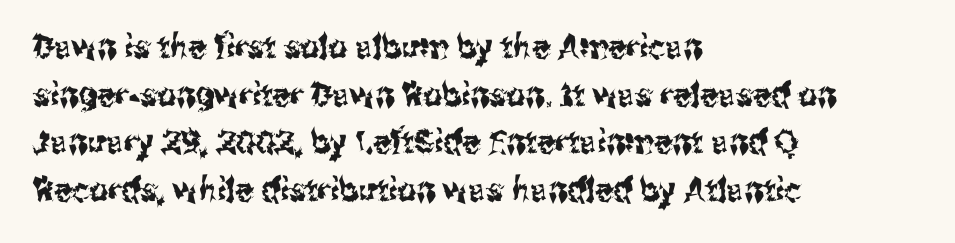
Teacher's note: observe the even left margin — that is flush-left alignment. The type is set solid horizontally, with unmodified tracking. Is there much room between lines? A standard amount, neither cramped nor airy. This is sans-serif lettering, the kind often seen on screens and signage. Each row of text sits above clean, open space. Posture: upright roman.
